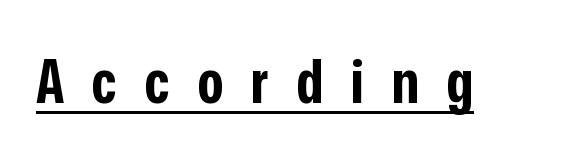
Spacing between characters has been opened up far beyond the box default. Is the type bold? Yes — the strokes are clearly thick and heavy. These lines are composed in type without serifs. Caption: lettering with a line underneath. The rendering uses natural spacing where letterforms have individual widths.
